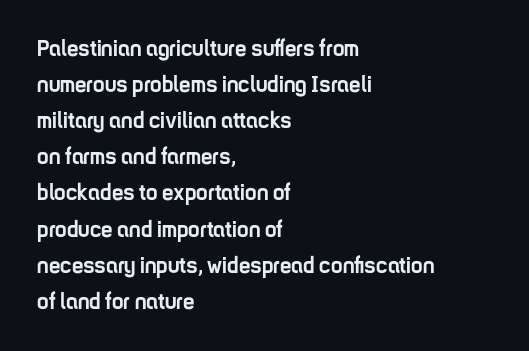
Q: Is the text bold? A: Yes.
Q: Is the text italic (slanted)? A: No, it is upright.
Q: Is the text underlined? A: No.
Q: How is the paragraph aligned? A: Left-aligned.
Q: Is the spacing between letters normal or unusually wide? A: Normal.
Q: Is the spacing between lines tight, normal or loose? A: Normal.
